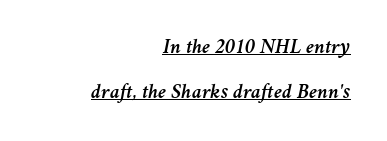
Q: Is the text italic (slanted)? A: Yes, it leans right by about 11 degrees.
Q: Is the text underlined? A: Yes.
Q: How is the paragraph aligned? A: Right-aligned.
Q: Is the spacing between letters normal or unusually wide? A: Normal.
Q: Is the spacing between lines tight, normal or loose? A: Loose.
